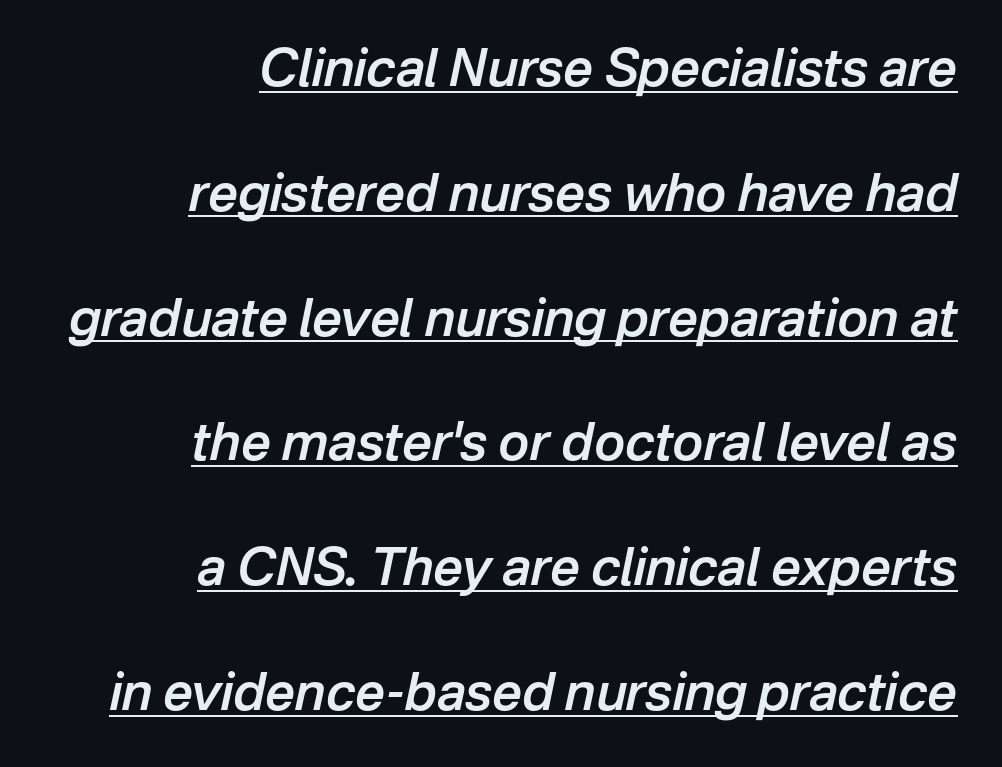
Reading down the block, your eye finds every line finishing at a fixed right position. Typesetter's note: demi weight, one step under bold. Does extra space separate the letters? No, they use regular spacing. What's the leading like? Stretched, with rows far apart. Beneath each row of characters lies a ruled line.
